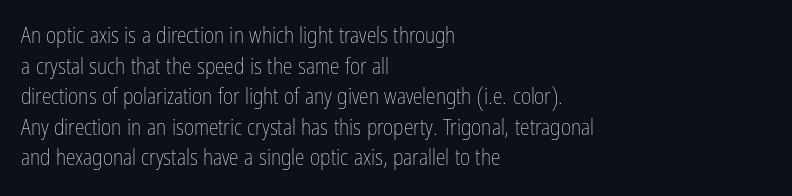
The image shows 22 px text type, upright; set left-aligned, normal line spacing (1.39x), normal letter spacing, not underlined.
